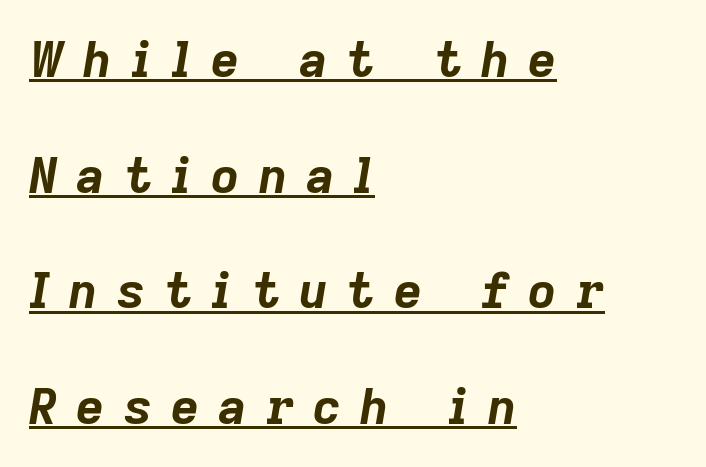
Spacing verdict: proportional, widths tailored to each character. Weight check: bold — yes, fully. Glance below the letters and you will spot a drawn line. The vertical gap from one line to the next is large.
